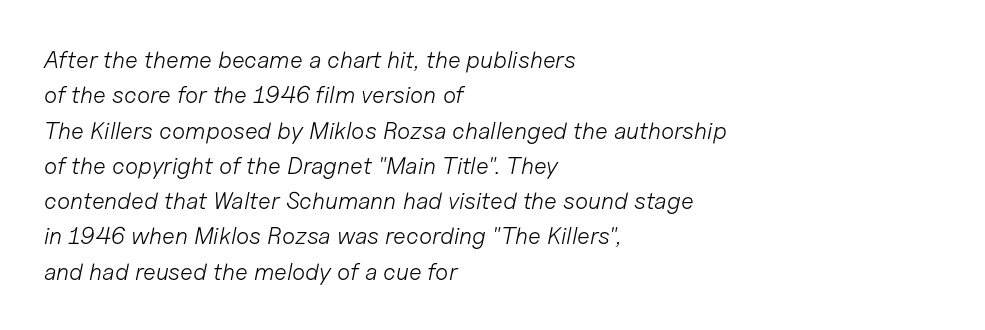
Q: Is the text bold? A: No.
Q: Is the text italic (slanted)? A: Yes, it leans right by about 11 degrees.
Q: Is the text underlined? A: No.
Q: How is the paragraph aligned? A: Left-aligned.
Q: Is the spacing between letters normal or unusually wide? A: Normal.
Q: Is the spacing between lines tight, normal or loose? A: Normal.
